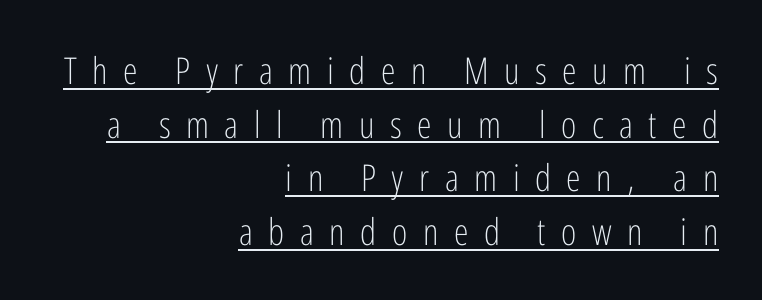
A student would call this right alignment; a typographer would say flush right, rag left. The passage shown is typed in a proportional face where columns would drift. The passage shown is typeset with a sans-serif family. Emphasis is given by a line drawn under the lettering. One glance says typical: line gaps are just what's usual.
